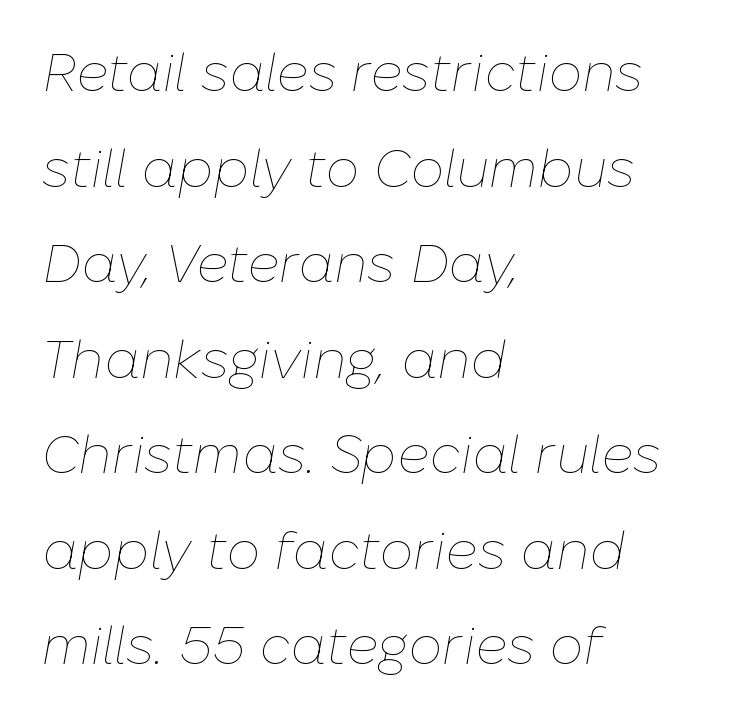
{"italic": "yes", "lean": "right", "slant_degrees": 10, "bold": "no", "weight": "thin", "width": "normal", "stroke_contrast": "low", "x_height": "medium", "monospaced": "no", "underline": "no", "align": "left", "line_spacing_ratio": 1.77, "letter_spacing": "normal", "letter_spacing_em": 0.0, "glyph_px": 54}
